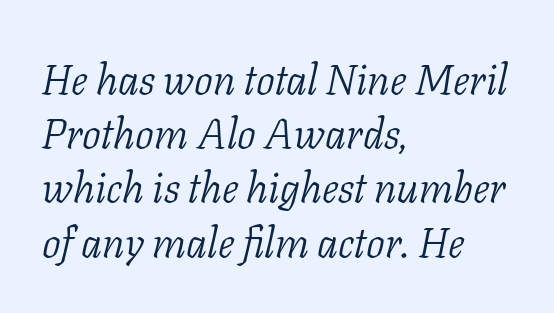
{"serif": "yes", "italic": "yes", "lean": "right", "slant_degrees": 11, "bold": "no", "weight": "light", "width": "normal", "stroke_contrast": "low", "x_height": "medium", "monospaced": "no", "underline": "no", "align": "left", "line_spacing": "normal", "line_spacing_ratio": 1.29, "letter_spacing": "normal", "letter_spacing_em": 0.0, "glyph_px": 42}
